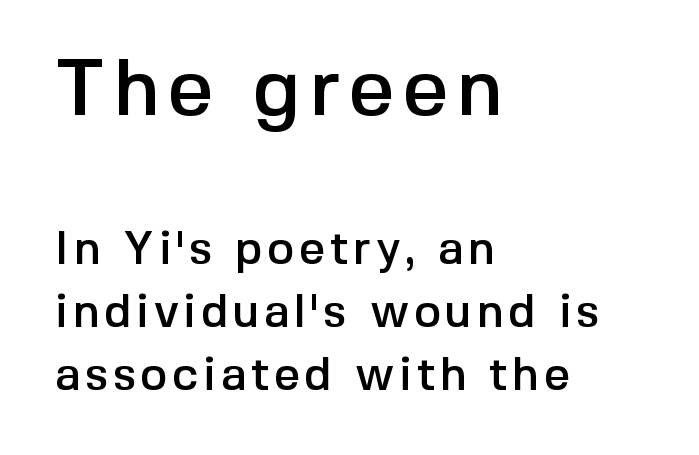
{"serif": "no", "italic": "no", "width": "normal", "x_height": "medium", "monospaced": "no", "underline": "no", "align": "left", "line_spacing": "normal", "line_spacing_ratio": 1.37, "larger_block": "first", "size_ratio": 1.74, "glyph_px": 80}
